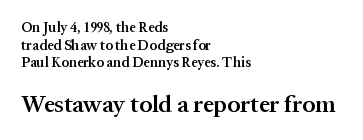
Q: Is the text bold? A: Semi-bold.
Q: Is the text italic (slanted)? A: No, it is upright.
Q: Is the text underlined? A: No.
Q: How is the paragraph aligned? A: Left-aligned.
Q: Is the spacing between letters normal or unusually wide? A: Normal.
Q: Is the spacing between lines tight, normal or loose? A: Normal.
Q: Which block of text is set in a larger size, the first (top) or the second (bottom)? A: The second (bottom) one.
